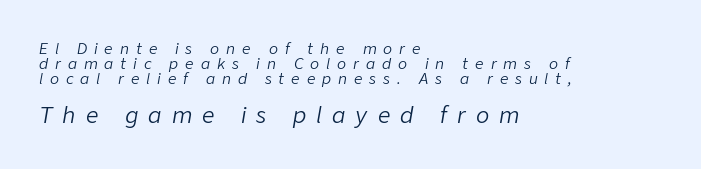
{"italic": "yes", "lean": "right", "slant_degrees": 9, "bold": "no", "underline": "no", "align": "left", "line_spacing": "tight", "line_spacing_ratio": 0.99, "letter_spacing": "wide", "letter_spacing_em": 0.46, "larger_block": "second", "size_ratio": 1.47, "glyph_px": 22}
